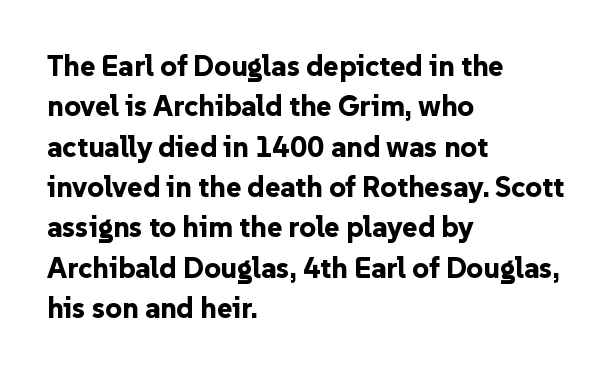
The image shows 29 px bold sans-serif type, upright; set left-aligned, normal line spacing (1.39x), normal letter spacing, not underlined; low stroke contrast and a medium x-height.
